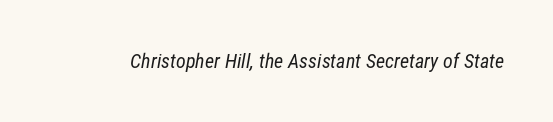
The image shows 20 px text type; set normal letter spacing, not underlined.
